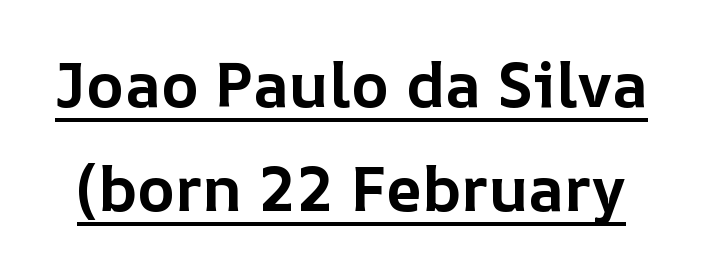
The image shows 63 px bold type, upright; set normal line spacing (1.65x), normal letter spacing, underlined; low stroke contrast and a medium x-height.
